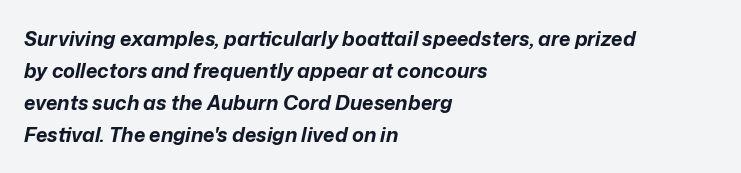
The image shows 20 px bold type, italic (leaning right); set left-aligned, normal line spacing (1.6x), normal letter spacing, not underlined.
